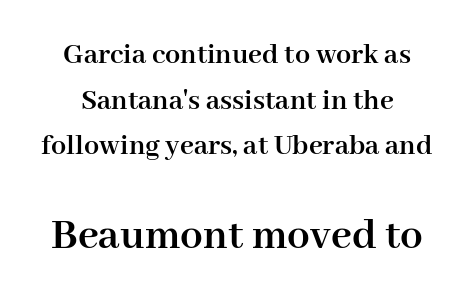
{"serif": "yes", "italic": "no", "bold": "yes", "weight": "semibold", "width": "normal", "stroke_contrast": "high", "x_height": "medium", "monospaced": "no", "underline": "no", "line_spacing": "normal", "line_spacing_ratio": 1.52, "letter_spacing": "normal", "letter_spacing_em": 0.0, "larger_block": "second", "size_ratio": 1.5, "glyph_px": 45}
